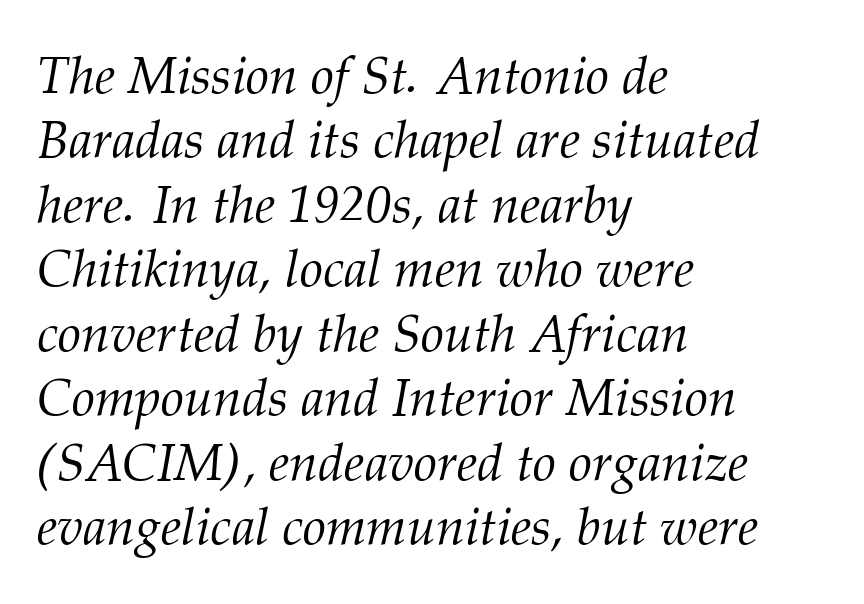
The image shows 52 px light serif type, italic (leaning right); set left-aligned, line spacing 1.24x, normal letter spacing, not underlined; medium stroke contrast and a medium x-height.
